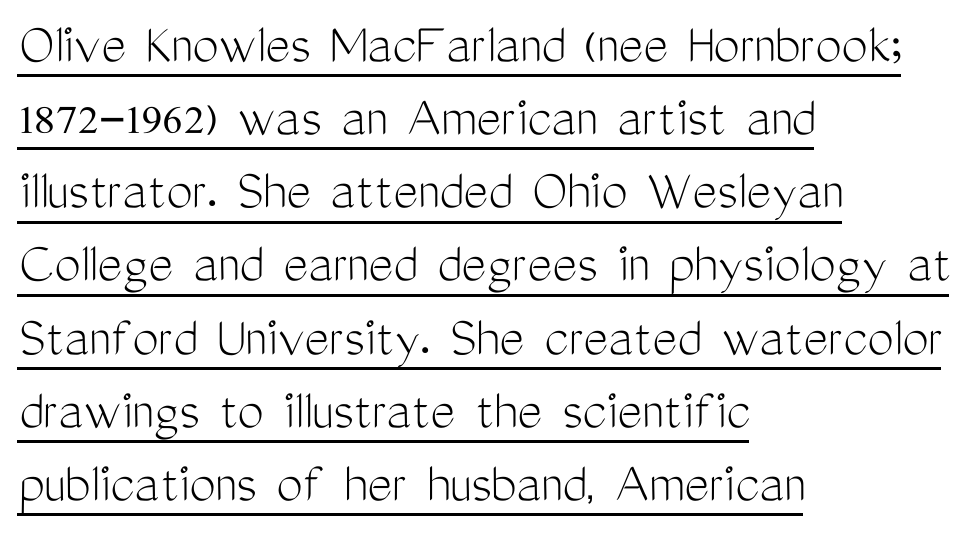
The image shows 59 px light, condensed sans-serif type, upright; set left-aligned, line spacing 1.24x, normal letter spacing, underlined; medium stroke contrast and a medium x-height.
